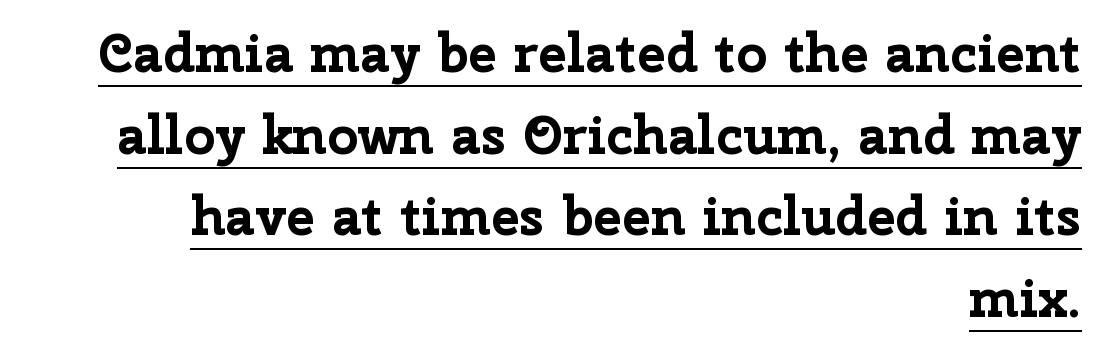
The image shows 54 px bold sans-serif type, upright; set right-aligned, normal line spacing (1.51x), normal letter spacing, underlined; low stroke contrast and a medium x-height.
